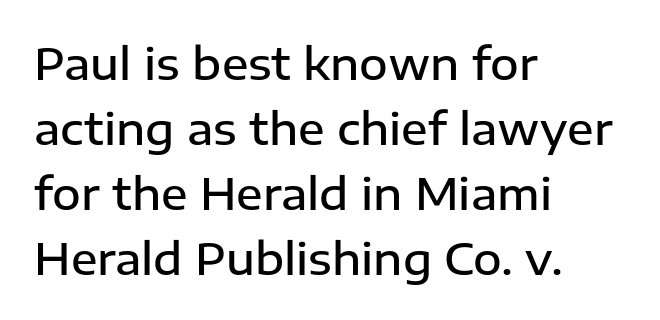
Q: Is the text bold? A: Semi-bold.
Q: Is the text italic (slanted)? A: No, it is upright.
Q: Is the typeface a serif or a sans-serif typeface? A: Sans-serif.
Q: Is the text underlined? A: No.
Q: How is the paragraph aligned? A: Left-aligned.
Q: Is the spacing between letters normal or unusually wide? A: Normal.
Q: Is the spacing between lines tight, normal or loose? A: Normal.
Q: Width (condensed, normal, or wide)? A: Normal.
Q: Stroke contrast? A: Low.
Q: x-height? A: Medium.
Q: Monospaced? A: No.
